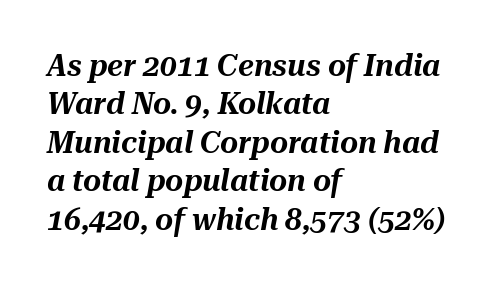
Short and long lines alike share a common starting point at left. Quick note: underline off. These lines are rendered in a variable-pitch font. Characters are canted at an angle relative to the baseline's perpendicular. Each word holds together tightly as a unit, with standard inter-letter gaps.
